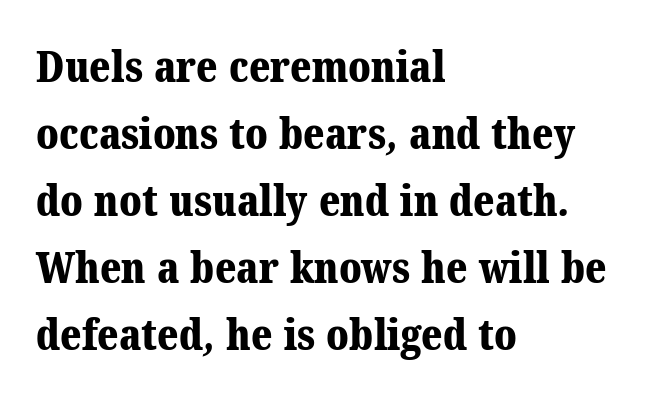
The image shows 43 px bold serif type; set left-aligned, normal line spacing (1.56x), normal letter spacing, not underlined; medium stroke contrast and a medium x-height.
